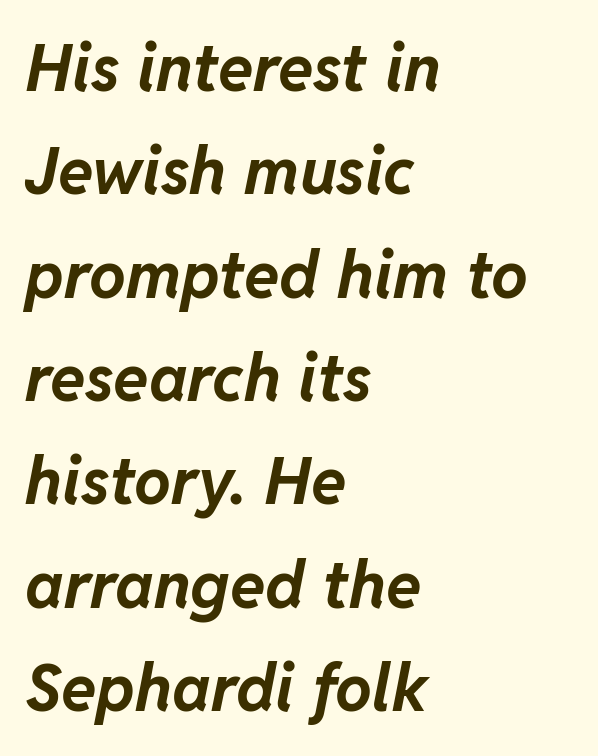
The block of text has a typical density, with ordinary space between rows. This sample uses plain, unmodified letter spacing. Every character sits at an angle, as italics do. A typesetter would call this proportional, since set widths differ per character.
